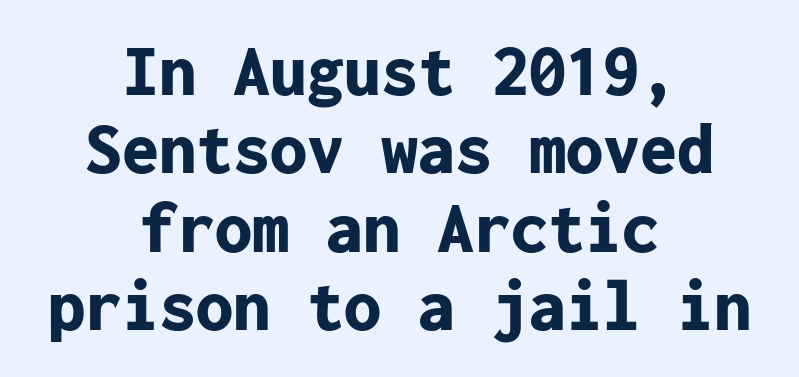
{"serif": "no", "italic": "no", "bold": "yes", "weight": "bold", "width": "normal", "stroke_contrast": "low", "x_height": "medium", "monospaced": "yes", "underline": "no", "align": "center", "line_spacing": "tight", "line_spacing_ratio": 1.06, "letter_spacing": "normal", "letter_spacing_em": 0.0, "glyph_px": 74}
